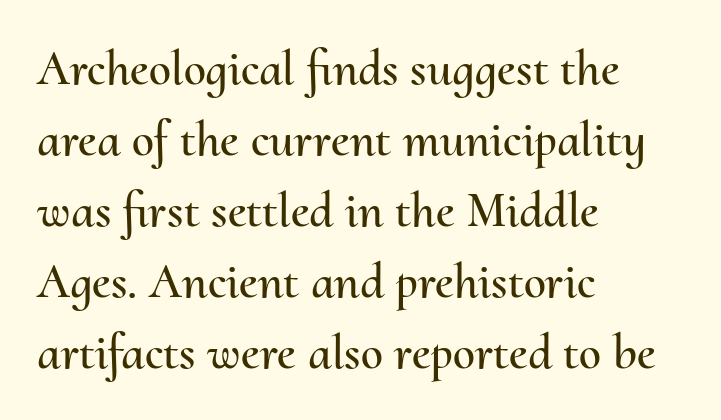
Looks like regular typesetting: each glyph gets only the width it needs. Honestly, the row spacing looks completely unremarkable. Ordinary non-slanted type is in use. Line beginnings align vertically; line endings do not.
